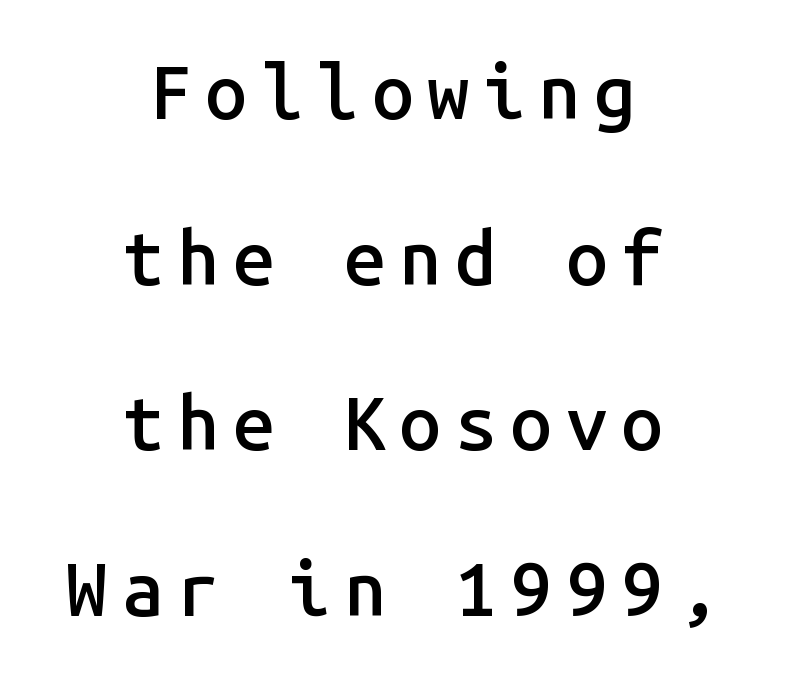
Posture: straight, roman, zero tilt. Summary of weight: moderately heavy, a semibold. Here the designer chose a console-style face with uniform glyph widths. Does the type have serifs? No, each stem ends abruptly.
